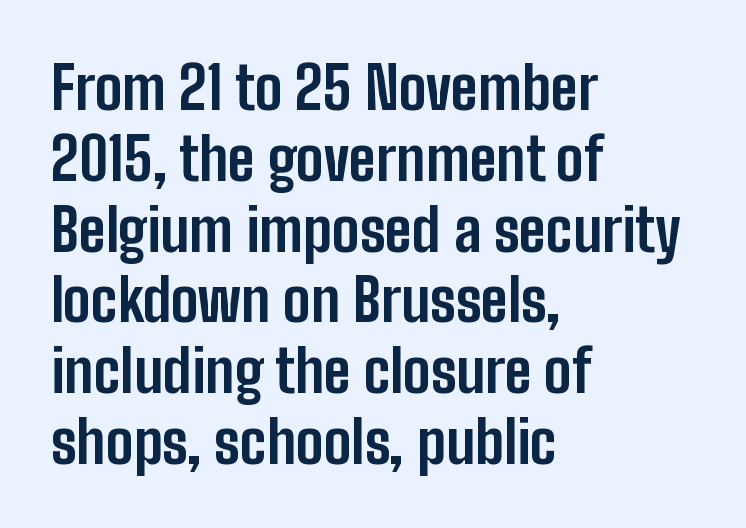
Q: Is the text bold? A: Yes.
Q: Is the text italic (slanted)? A: No, it is upright.
Q: Is the typeface a serif or a sans-serif typeface? A: Sans-serif.
Q: Is the text underlined? A: No.
Q: How is the paragraph aligned? A: Left-aligned.
Q: Is the spacing between letters normal or unusually wide? A: Normal.
Q: Width (condensed, normal, or wide)? A: Condensed.
Q: Stroke contrast? A: Low.
Q: x-height? A: Medium.
Q: Monospaced? A: No.
